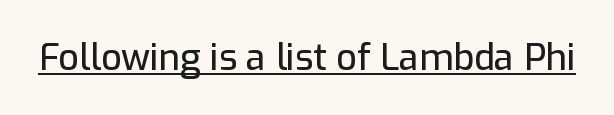
Q: Is the text italic (slanted)? A: No, it is upright.
Q: Is the typeface a serif or a sans-serif typeface? A: Sans-serif.
Q: Is the text underlined? A: Yes.
Q: Is the spacing between letters normal or unusually wide? A: Normal.
Q: Width (condensed, normal, or wide)? A: Normal.
Q: Stroke contrast? A: Low.
Q: x-height? A: Medium.
Q: Monospaced? A: No.
